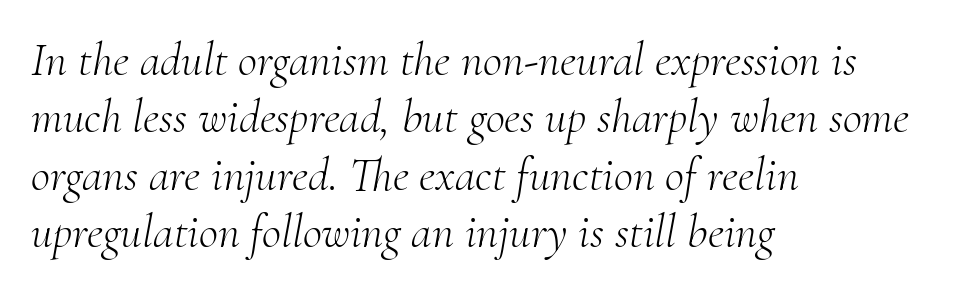
Q: Is the text bold? A: No.
Q: Is the text italic (slanted)? A: Yes, it leans right by about 10 degrees.
Q: Is the typeface a serif or a sans-serif typeface? A: Serif.
Q: Is the text underlined? A: No.
Q: How is the paragraph aligned? A: Left-aligned.
Q: Is the spacing between letters normal or unusually wide? A: Normal.
Q: Width (condensed, normal, or wide)? A: Normal.
Q: Stroke contrast? A: Medium.
Q: x-height? A: Small.
Q: Monospaced? A: No.
